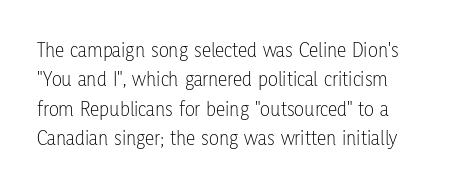
Q: Is the text bold? A: No.
Q: Is the text italic (slanted)? A: No, it is upright.
Q: Is the text underlined? A: No.
Q: Is the spacing between letters normal or unusually wide? A: Normal.
Q: Is the spacing between lines tight, normal or loose? A: Normal.
